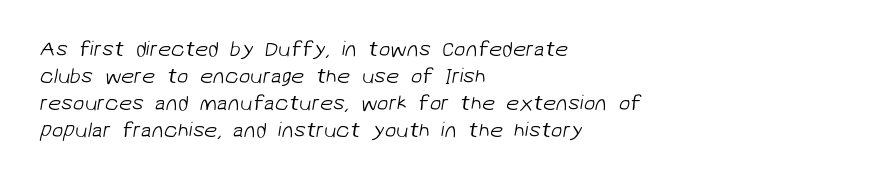
The paragraph shown leans on its left margin. Nothing heavy about these letters — not bold at all. Beneath every word, the page is bare. The letters sit at their default tracking, neither squeezed nor spread. Leading: standard.
